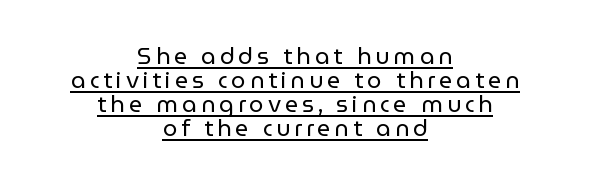
{"italic": "no", "bold": "no", "underline": "yes", "align": "center", "line_spacing": "tight", "line_spacing_ratio": 1.05, "glyph_px": 23}
